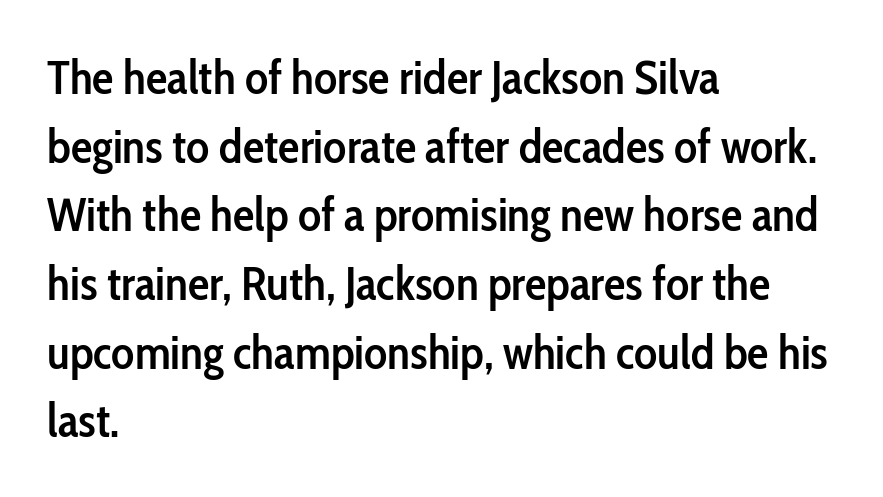
Unlike italic type, these characters show no tilt at all. Do the characters align in a grid? No, the font is proportional. You could call the tracking neutral — neither tight nor loose. The rows are spaced the way most documents space them.
